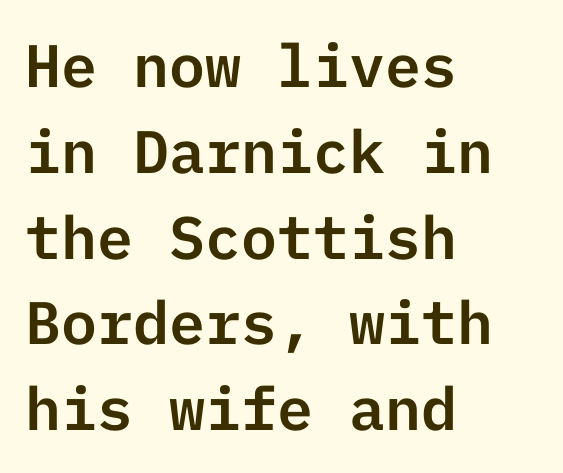
The image shows 60 px sans-serif type, upright; set left-aligned, normal line spacing (1.43x), normal letter spacing, not underlined; low stroke contrast and a medium x-height.
